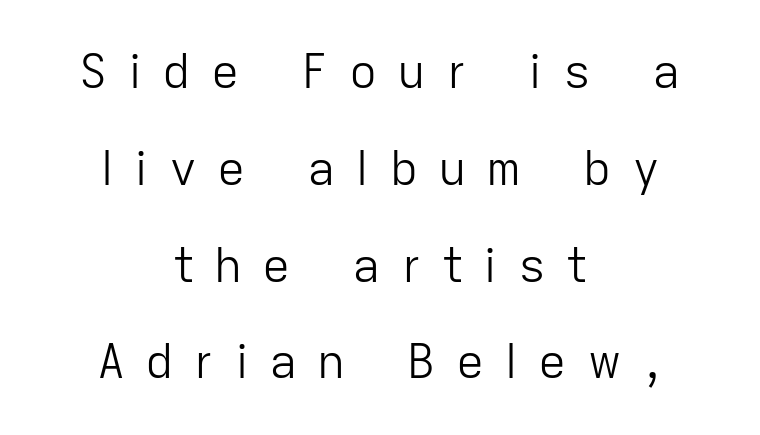
{"serif": "no", "italic": "no", "bold": "no", "weight": "light", "width": "normal", "stroke_contrast": "low", "x_height": "medium", "monospaced": "no", "underline": "no", "align": "center", "line_spacing": "loose", "line_spacing_ratio": 2.06, "letter_spacing": "wide", "letter_spacing_em": 0.43, "glyph_px": 47}
